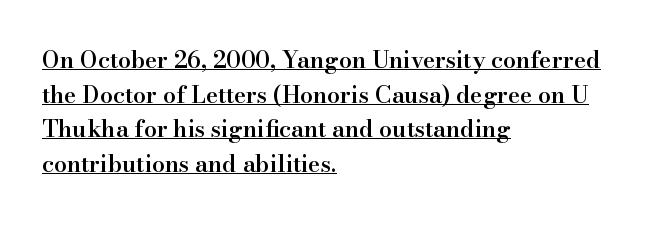
The image shows 23 px text type, upright; set left-aligned, normal line spacing (1.51x), normal letter spacing, underlined.
